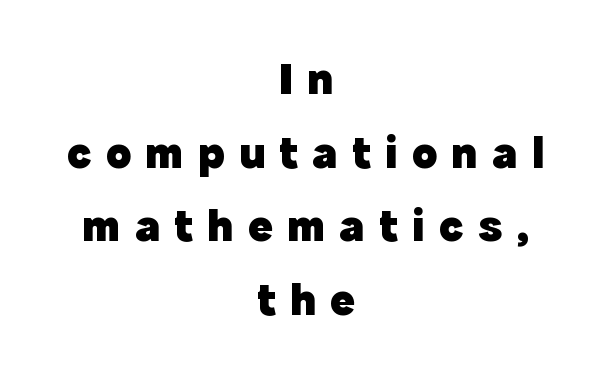
This is heavy type, rendered in bold. A roman cut, with each character standing at attention. Glyph-to-glyph distance is far greater than everyday printed text. Are there feet on the stems? There aren't — it's a sans.
